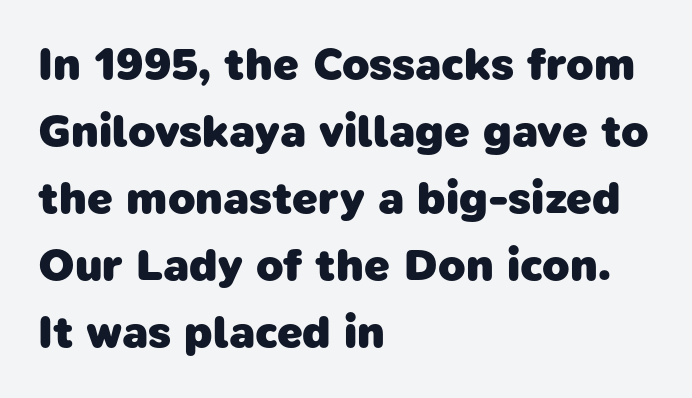
Q: Is the text bold? A: Yes.
Q: Is the typeface a serif or a sans-serif typeface? A: Sans-serif.
Q: Is the text underlined? A: No.
Q: How is the paragraph aligned? A: Left-aligned.
Q: Is the spacing between letters normal or unusually wide? A: Normal.
Q: Is the spacing between lines tight, normal or loose? A: Normal.
Q: Width (condensed, normal, or wide)? A: Normal.
Q: Stroke contrast? A: Low.
Q: x-height? A: Medium.
Q: Monospaced? A: No.
